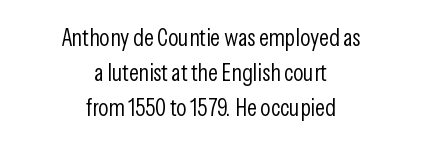
The image shows 24 px text type, upright; set centered, normal line spacing (1.46x), normal letter spacing, not underlined.
